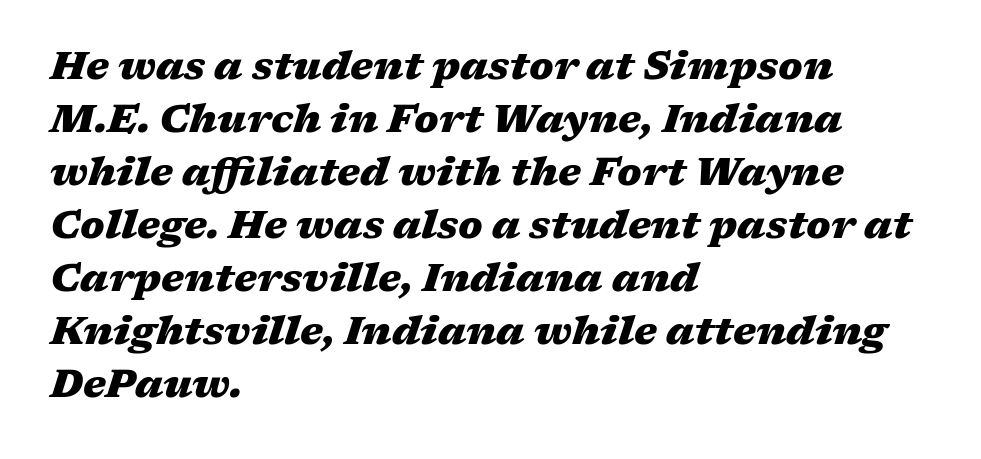
Q: Is the text bold? A: Yes.
Q: Is the text italic (slanted)? A: Yes, it leans right by about 17 degrees.
Q: Is the text underlined? A: No.
Q: How is the paragraph aligned? A: Left-aligned.
Q: Is the spacing between letters normal or unusually wide? A: Normal.
Q: Is the spacing between lines tight, normal or loose? A: Normal.
Q: Width (condensed, normal, or wide)? A: Wide.
Q: Stroke contrast? A: Medium.
Q: x-height? A: Medium.
Q: Monospaced? A: No.
